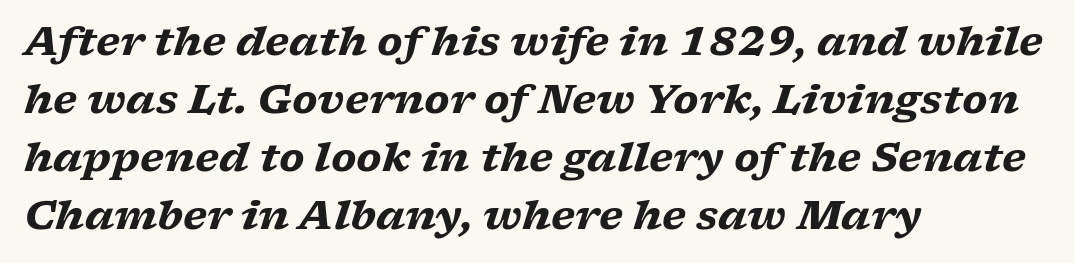
Look at the bottom of the vertical strokes: they flare into serifs here. Nobody drew a line under any word here. Slant detected: the letters are inclined. The rendering uses natural spacing where letterforms have individual widths. This block has exactly the height ordinary leading produces.
